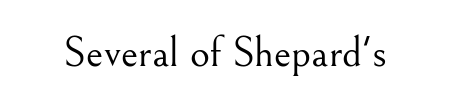
Nobody drew a line under any word here. A typesetter would call this zero additional tracking. You could not count columns in this text — the font is proportionally spaced. The typeface chosen for these lines features serifs. Italic? Not at all — the glyphs are vertical.
